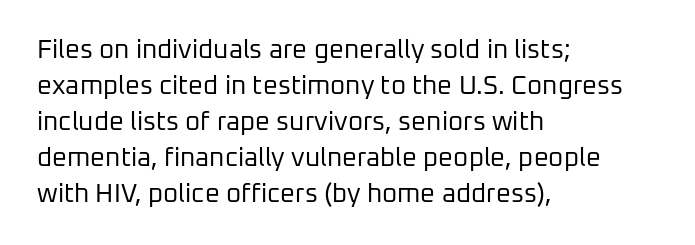
{"italic": "no", "bold": "no", "underline": "no", "align": "left", "line_spacing": "normal", "line_spacing_ratio": 1.38, "letter_spacing": "normal", "letter_spacing_em": 0.0, "glyph_px": 26}
